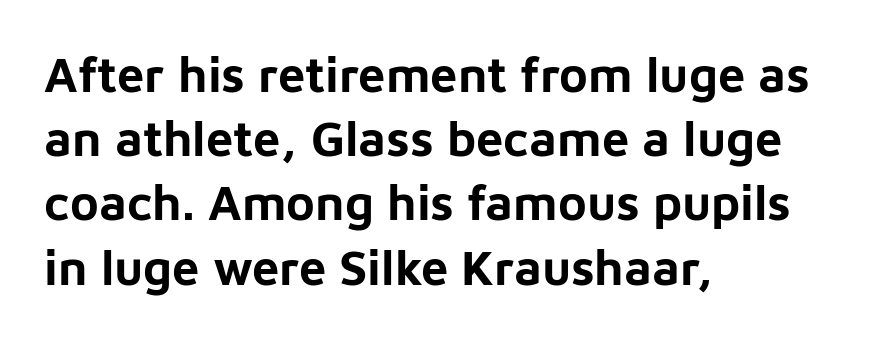
The letters are bold, with thick, heavy strokes. All the whitespace from short lines collects on the right. The font's upright variant was chosen for this text. The zone under the glyphs is completely vacant.
